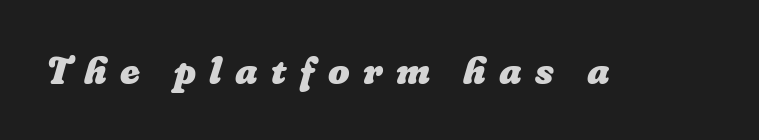
{"bold": "yes", "weight": "heavy", "width": "normal", "stroke_contrast": "low", "x_height": "medium", "monospaced": "no", "underline": "no", "letter_spacing": "wide", "letter_spacing_em": 0.35, "glyph_px": 38}
